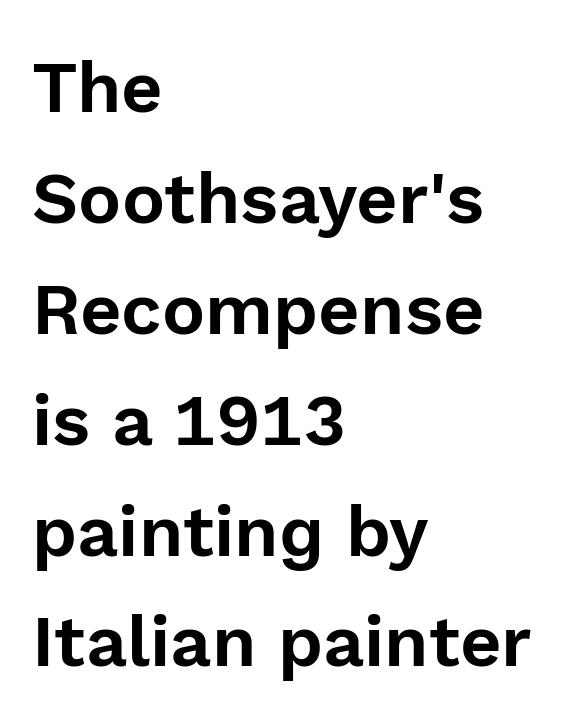
Q: Is the text italic (slanted)? A: No, it is upright.
Q: Is the typeface a serif or a sans-serif typeface? A: Sans-serif.
Q: Is the text underlined? A: No.
Q: How is the paragraph aligned? A: Left-aligned.
Q: Is the spacing between letters normal or unusually wide? A: Normal.
Q: Is the spacing between lines tight, normal or loose? A: Normal.
Q: Width (condensed, normal, or wide)? A: Normal.
Q: x-height? A: Medium.
Q: Monospaced? A: No.
